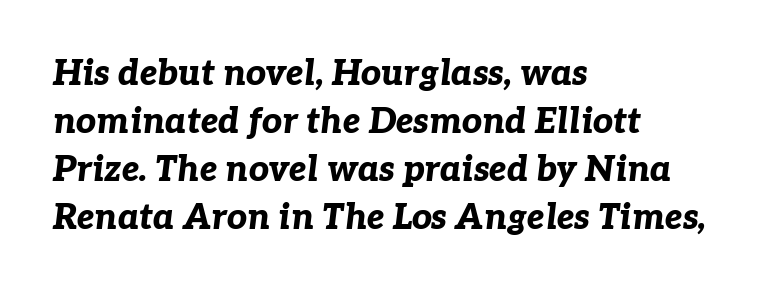
Beneath every word, the page is bare. Caption: multi-line text, flush left, ragged right. Baseline-to-baseline distance is the conventional proportion of letter height. Does the weight exceed regular? Yes, all the way to bold. Italic? Definitely — the glyphs are oblique.
